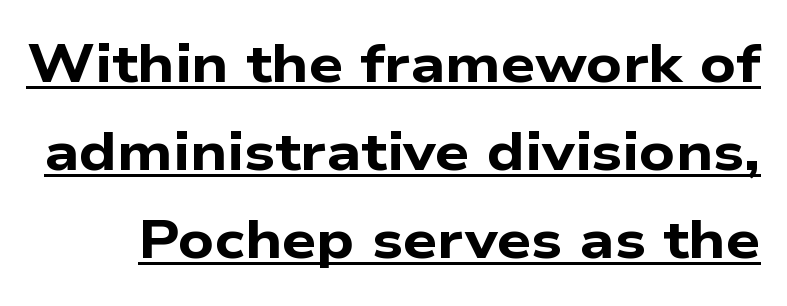
Q: Is the text bold? A: Yes.
Q: Is the typeface a serif or a sans-serif typeface? A: Sans-serif.
Q: Is the text underlined? A: Yes.
Q: Is the spacing between letters normal or unusually wide? A: Normal.
Q: Is the spacing between lines tight, normal or loose? A: Normal.
Q: Width (condensed, normal, or wide)? A: Wide.
Q: Stroke contrast? A: Low.
Q: x-height? A: Medium.
Q: Monospaced? A: No.
